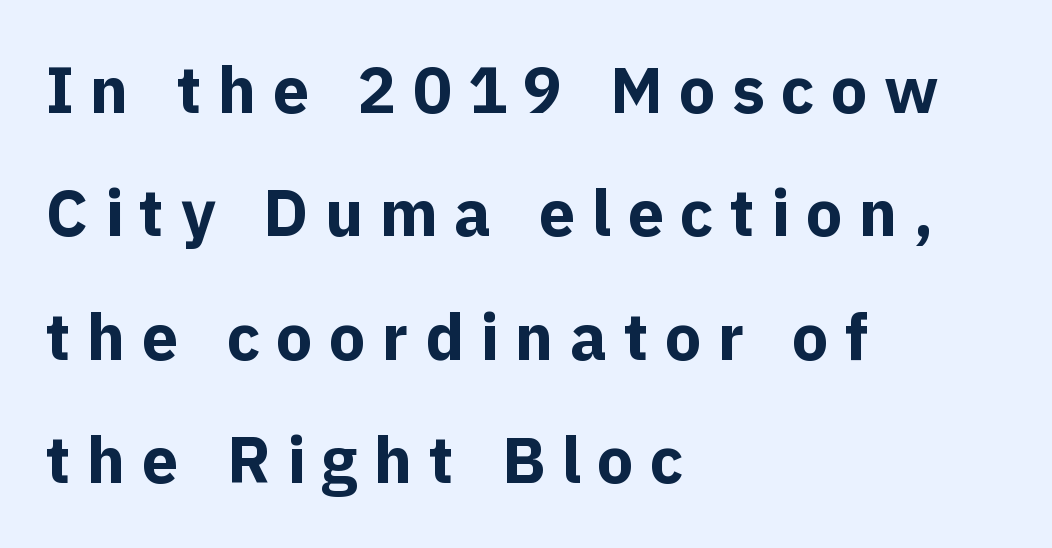
The image shows 65 px bold sans-serif type, upright; set left-aligned, loose line spacing (1.9x), unusually wide letter spacing (+0.25 em), not underlined; a medium x-height.
